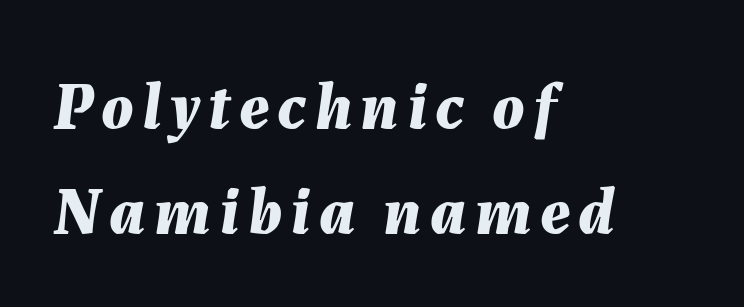
Q: Is the text bold? A: Yes.
Q: Is the text italic (slanted)? A: Yes, it leans right by about 7 degrees.
Q: Is the text underlined? A: No.
Q: How is the paragraph aligned? A: Left-aligned.
Q: Is the spacing between lines tight, normal or loose? A: Normal.
Q: Width (condensed, normal, or wide)? A: Normal.
Q: Stroke contrast? A: Medium.
Q: x-height? A: Medium.
Q: Monospaced? A: No.
